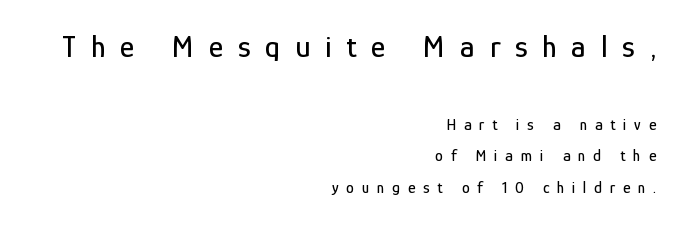
{"serif": "no", "italic": "no", "width": "condensed", "stroke_contrast": "low", "x_height": "medium", "monospaced": "no", "underline": "no", "align": "right", "line_spacing": "loose", "line_spacing_ratio": 1.97, "letter_spacing": "wide", "letter_spacing_em": 0.48, "larger_block": "first", "size_ratio": 1.94, "glyph_px": 31}
